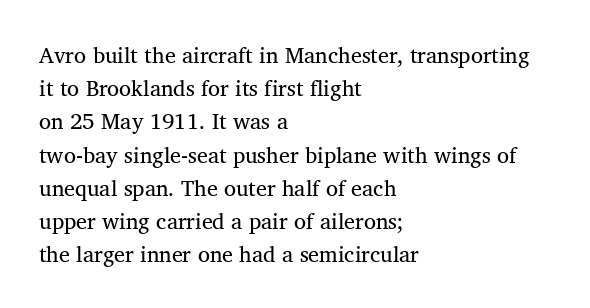
Tall strokes in this sample are plumb rather than angled. Weight: regular or lighter. Tracking value appears to be zero — textbook default spacing. The passage shown stacks its lines at a standard gap. The lines in this sample share a left origin and differ only in where they stop. Anything drawn beneath the words? Only blank space.
